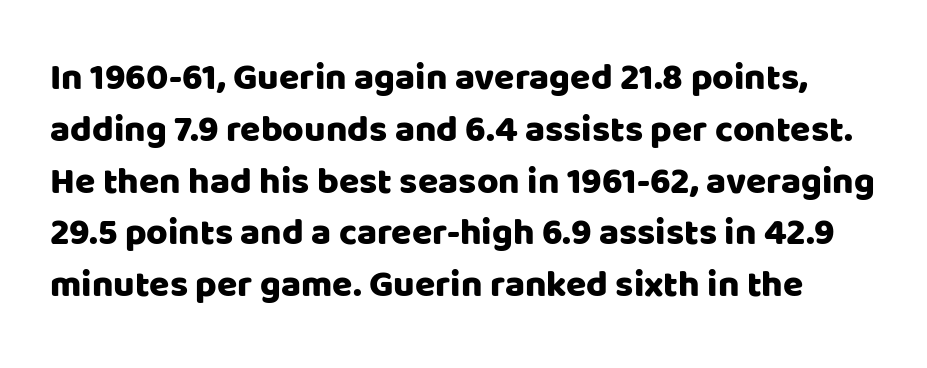
You can tell from the bare stems that sans-serif type was used. Designer's note — italics off, roman on. The letters advance in unequal steps, a hallmark of proportional type. A bare baseline throughout the passage. Regarding leading, the lines here are spaced in the standard way. Honestly, the letter spacing is just normal — you wouldn't notice it.
